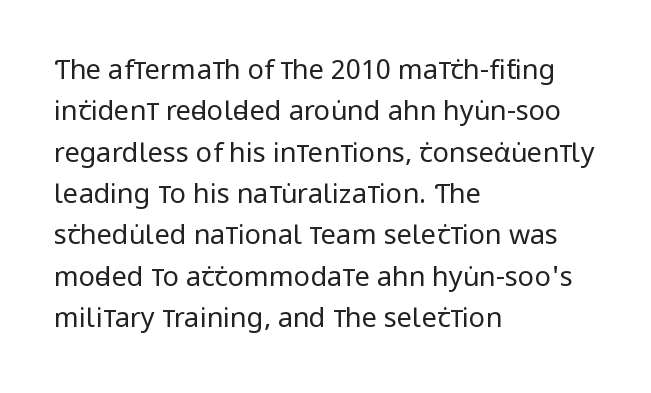
In terms of leading, this rendering sits right in the middle. The lettering stays uniformly vertical, giving the passage a roman look. Decoration check: the copy has no underline. The passage shown is not bold in any degree. How are the letters spaced? Ordinarily, with no added tracking.
